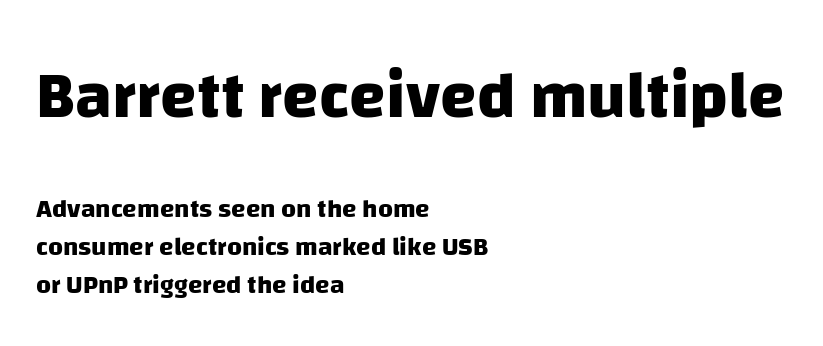
The image shows 66 px heavy sans-serif type; set left-aligned, normal line spacing (1.46x), normal letter spacing, not underlined; the first (top) block is 2.54x larger; low stroke contrast and a large x-height.
